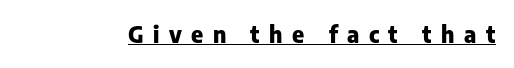
Q: Is the text bold? A: Yes.
Q: Is the text italic (slanted)? A: No, it is upright.
Q: Is the text underlined? A: Yes.
Q: Is the spacing between letters normal or unusually wide? A: Unusually wide.
